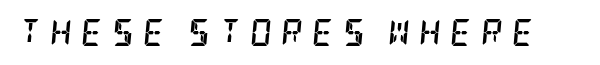
Q: Is the text bold? A: Yes.
Q: Is the text italic (slanted)? A: Yes, it leans right by about 5 degrees.
Q: Is the text underlined? A: No.
Q: Is the spacing between letters normal or unusually wide? A: Unusually wide.
